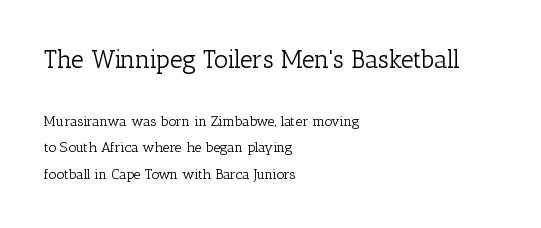
Baseline-to-baseline distance is far greater than the letter height. The typesetter chose a ragged-right arrangement here. In terms of posture, this sample is upright. You could call the tracking neutral — neither tight nor loose. The words here are not underlined.
